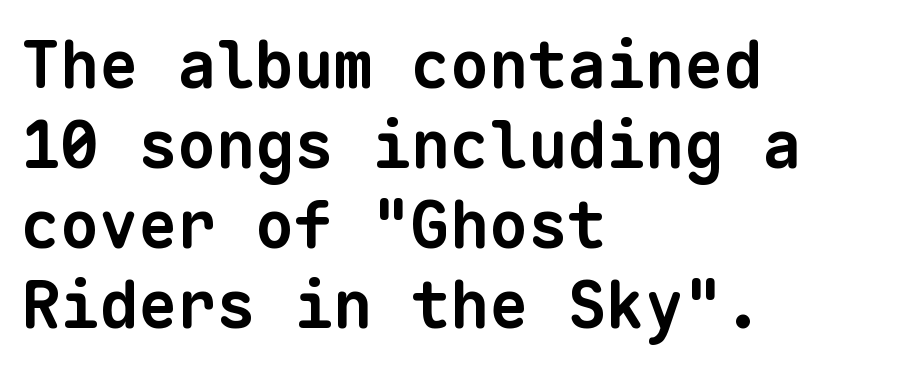
{"serif": "no", "bold": "yes", "weight": "bold", "width": "normal", "stroke_contrast": "low", "x_height": "medium", "monospaced": "yes", "underline": "no", "align": "left", "line_spacing_ratio": 1.23, "letter_spacing": "normal", "letter_spacing_em": 0.0, "glyph_px": 65}
